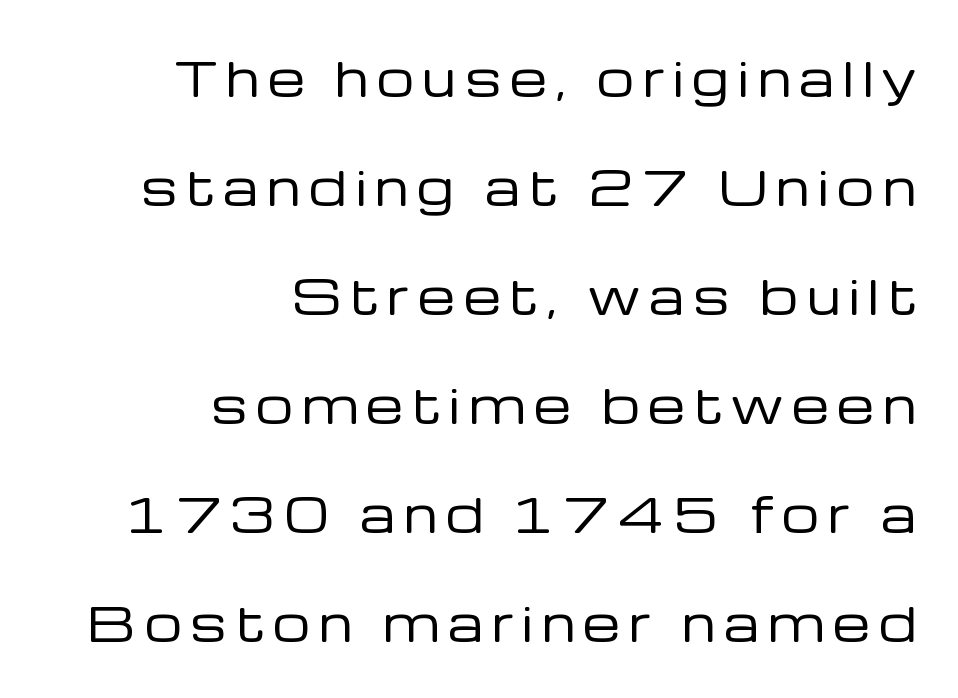
Q: Is the text bold? A: No.
Q: Is the text italic (slanted)? A: No, it is upright.
Q: Is the typeface a serif or a sans-serif typeface? A: Sans-serif.
Q: Is the text underlined? A: No.
Q: How is the paragraph aligned? A: Right-aligned.
Q: Is the spacing between lines tight, normal or loose? A: Loose.
Q: Width (condensed, normal, or wide)? A: Normal.
Q: Stroke contrast? A: Low.
Q: x-height? A: Medium.
Q: Monospaced? A: No.
